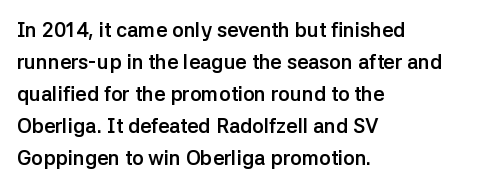
{"italic": "no", "bold": "yes", "underline": "no", "align": "left", "line_spacing": "normal", "line_spacing_ratio": 1.6, "letter_spacing": "normal", "letter_spacing_em": 0.0, "glyph_px": 20}
